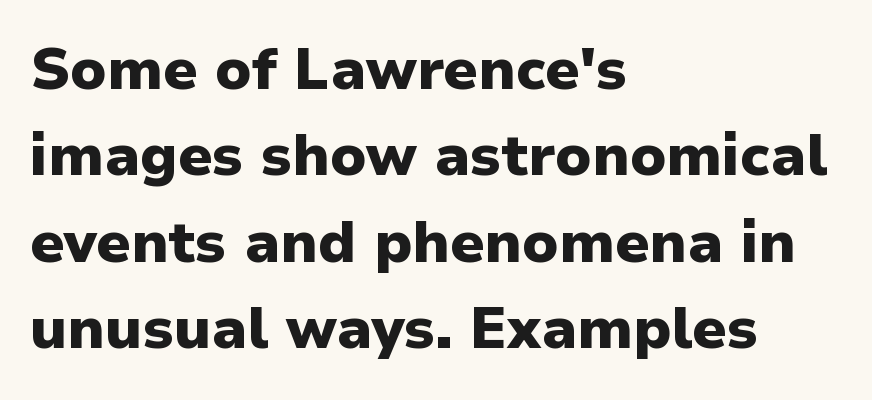
{"serif": "no", "italic": "no", "bold": "yes", "weight": "heavy", "width": "normal", "stroke_contrast": "low", "x_height": "medium", "monospaced": "no", "underline": "no", "align": "left", "line_spacing": "normal", "line_spacing_ratio": 1.49, "letter_spacing": "normal", "letter_spacing_em": 0.0, "glyph_px": 58}
